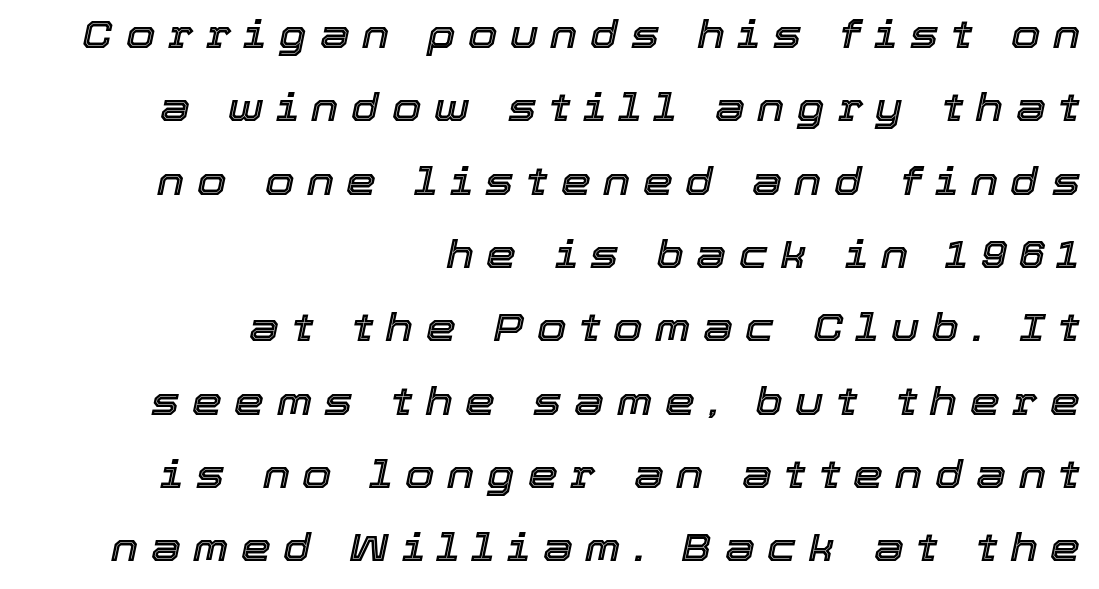
Q: Is the text italic (slanted)? A: Yes, it leans right by about 12 degrees.
Q: Is the text underlined? A: No.
Q: How is the paragraph aligned? A: Right-aligned.
Q: Is the spacing between letters normal or unusually wide? A: Unusually wide.
Q: Is the spacing between lines tight, normal or loose? A: Loose.
Q: Width (condensed, normal, or wide)? A: Normal.
Q: x-height? A: Medium.
Q: Monospaced? A: No.
